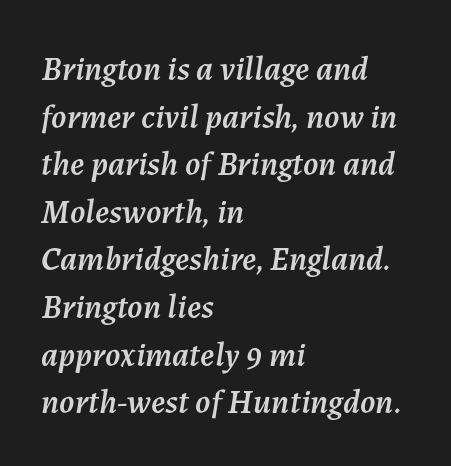
Q: Is the text italic (slanted)? A: Yes, it leans right by about 7 degrees.
Q: Is the text underlined? A: No.
Q: How is the paragraph aligned? A: Left-aligned.
Q: Is the spacing between letters normal or unusually wide? A: Normal.
Q: Is the spacing between lines tight, normal or loose? A: Normal.
Q: Width (condensed, normal, or wide)? A: Normal.
Q: Stroke contrast? A: Medium.
Q: x-height? A: Medium.
Q: Monospaced? A: No.
